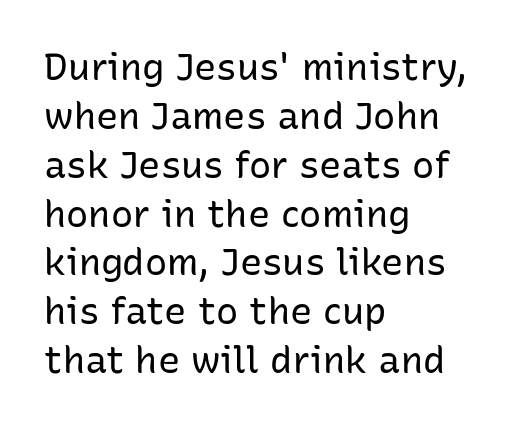
The type is set solid horizontally, with unmodified tracking. The words here are not underlined. A typesetter would call this leading conventional body-copy spacing. No heavy texture on the line: the type isn't bold. These lines are rendered in a variable-pitch font. Typographically, this falls in the sans-serif category.
